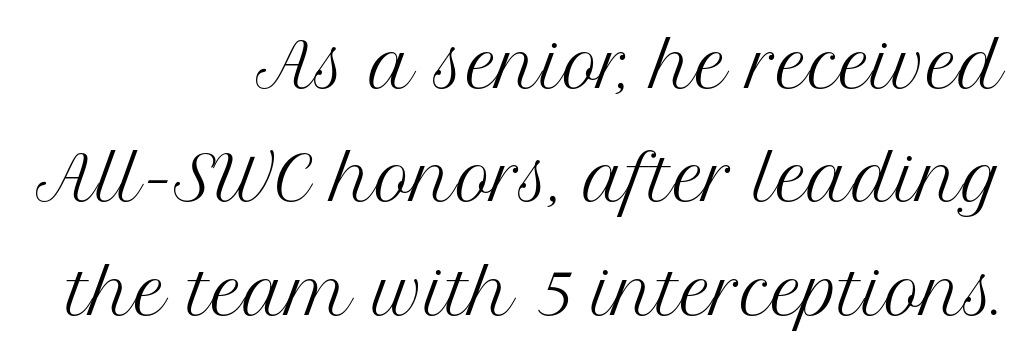
{"serif": "yes", "bold": "no", "weight": "regular", "width": "normal", "stroke_contrast": "medium", "x_height": "medium", "monospaced": "no", "underline": "no", "align": "right", "line_spacing_ratio": 1.86, "letter_spacing": "normal", "letter_spacing_em": 0.0, "glyph_px": 61}
